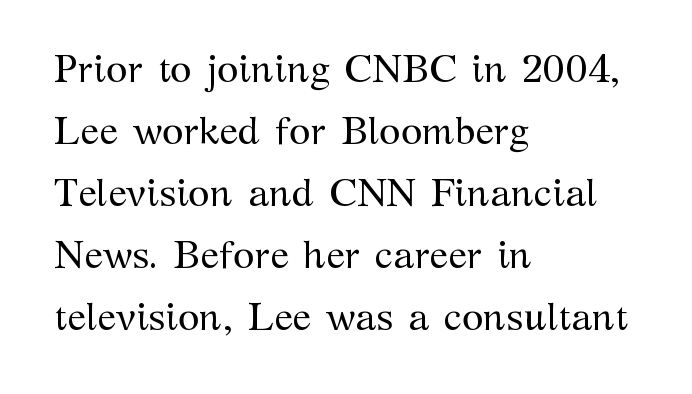
Q: Is the text bold? A: No.
Q: Is the text italic (slanted)? A: No, it is upright.
Q: Is the typeface a serif or a sans-serif typeface? A: Serif.
Q: Is the text underlined? A: No.
Q: How is the paragraph aligned? A: Left-aligned.
Q: Is the spacing between letters normal or unusually wide? A: Normal.
Q: Is the spacing between lines tight, normal or loose? A: Normal.
Q: Width (condensed, normal, or wide)? A: Normal.
Q: Stroke contrast? A: Medium.
Q: x-height? A: Medium.
Q: Monospaced? A: No.
